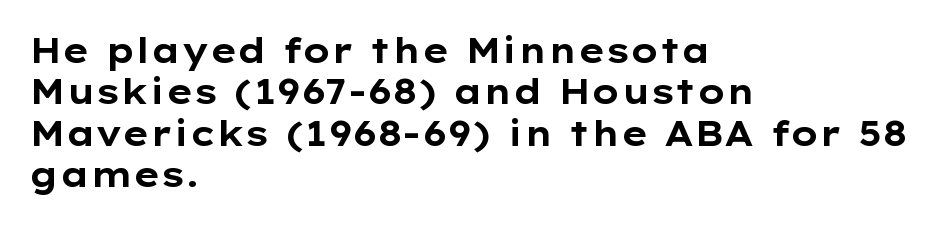
Q: Is the text bold? A: Yes.
Q: Is the text italic (slanted)? A: No, it is upright.
Q: Is the typeface a serif or a sans-serif typeface? A: Sans-serif.
Q: Is the text underlined? A: No.
Q: How is the paragraph aligned? A: Left-aligned.
Q: Is the spacing between letters normal or unusually wide? A: Normal.
Q: Width (condensed, normal, or wide)? A: Wide.
Q: Stroke contrast? A: Low.
Q: x-height? A: Medium.
Q: Monospaced? A: No.
